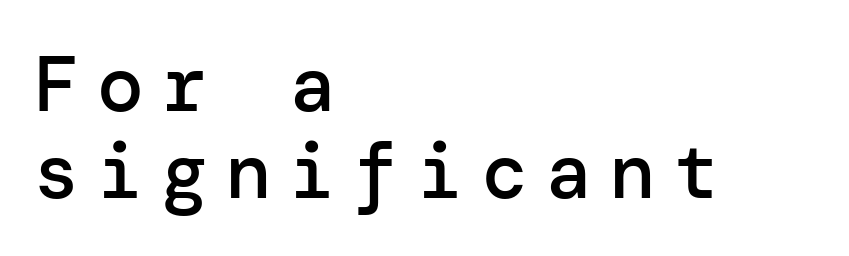
Q: Is the text bold? A: Semi-bold.
Q: Is the text italic (slanted)? A: No, it is upright.
Q: Is the typeface a serif or a sans-serif typeface? A: Sans-serif.
Q: Is the text underlined? A: No.
Q: How is the paragraph aligned? A: Left-aligned.
Q: Is the spacing between letters normal or unusually wide? A: Unusually wide.
Q: Is the spacing between lines tight, normal or loose? A: Tight.
Q: Width (condensed, normal, or wide)? A: Normal.
Q: Stroke contrast? A: Low.
Q: x-height? A: Medium.
